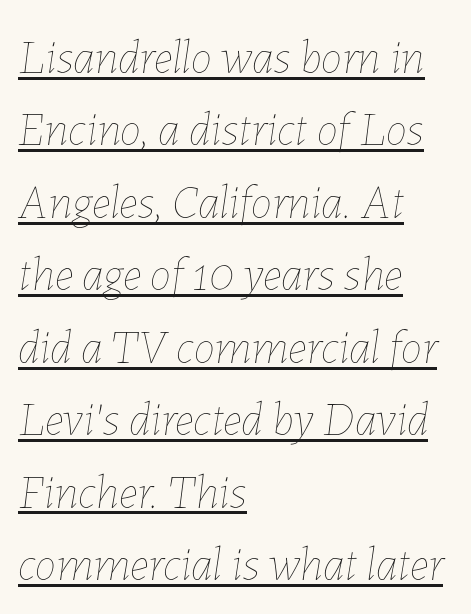
{"italic": "yes", "lean": "right", "slant_degrees": 7, "bold": "no", "weight": "thin", "width": "normal", "stroke_contrast": "low", "x_height": "medium", "monospaced": "no", "underline": "yes", "align": "left", "line_spacing": "normal", "line_spacing_ratio": 1.51, "letter_spacing": "normal", "letter_spacing_em": 0.0, "glyph_px": 48}
